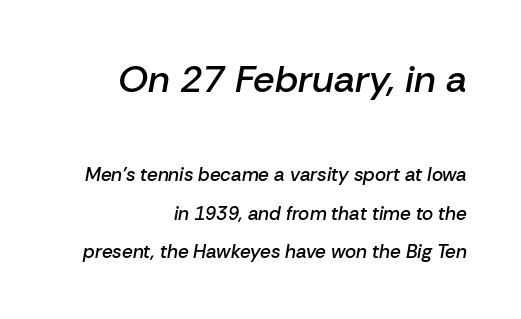
The image shows 38 px semibold type, italic (leaning right); set right-aligned, loose line spacing (2.04x), normal letter spacing, not underlined; the first (top) block is 2.0x larger; low stroke contrast and a medium x-height.
